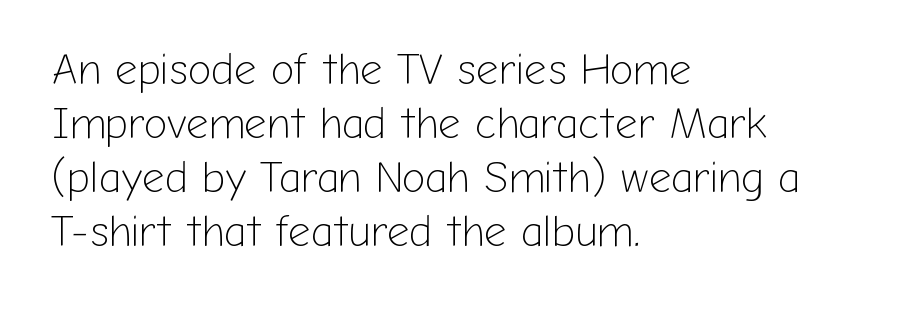
{"serif": "no", "italic": "no", "bold": "no", "weight": "light", "width": "normal", "stroke_contrast": "low", "x_height": "medium", "monospaced": "no", "underline": "no", "align": "left", "line_spacing_ratio": 1.23, "letter_spacing": "normal", "letter_spacing_em": 0.0, "glyph_px": 44}
